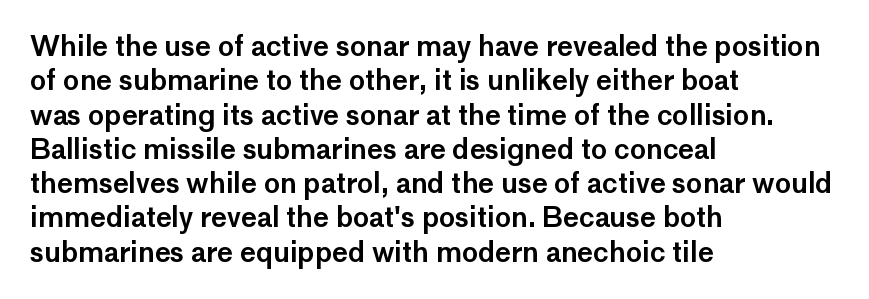
Do the letters lean? They stand straight. Lines of text with bare space underneath. The passage shown stacks its lines at a standard gap. Casual observation: everything's shoved over to the left.
